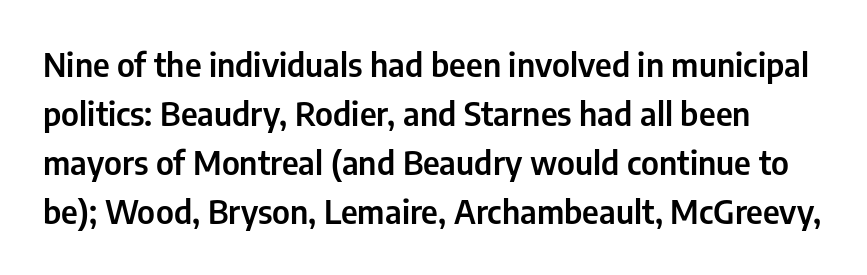
The image shows 33 px condensed sans-serif type, upright; set normal line spacing (1.48x), normal letter spacing, not underlined; low stroke contrast and a medium x-height.
